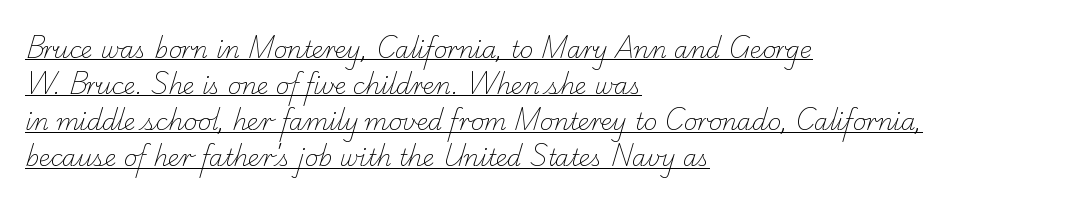
Q: Is the text bold? A: No.
Q: Is the text underlined? A: Yes.
Q: How is the paragraph aligned? A: Left-aligned.
Q: Is the spacing between letters normal or unusually wide? A: Normal.
Q: Is the spacing between lines tight, normal or loose? A: Normal.
